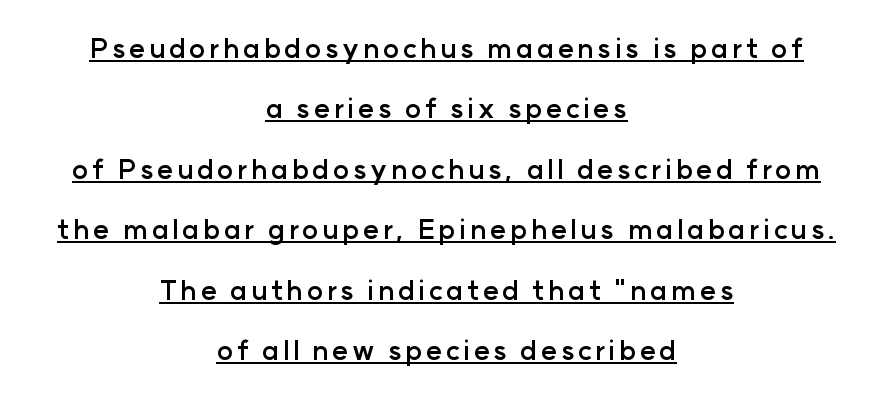
{"italic": "no", "bold": "yes", "underline": "yes", "align": "center", "line_spacing": "loose", "line_spacing_ratio": 2.24, "glyph_px": 27}
